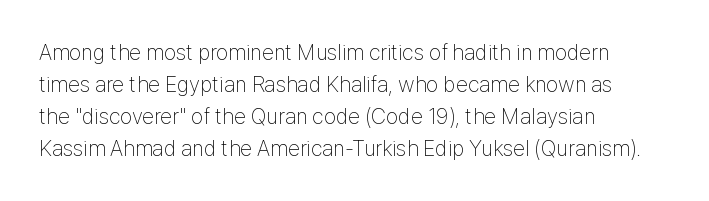
Q: Is the text bold? A: No.
Q: Is the text italic (slanted)? A: No, it is upright.
Q: Is the text underlined? A: No.
Q: How is the paragraph aligned? A: Left-aligned.
Q: Is the spacing between letters normal or unusually wide? A: Normal.
Q: Is the spacing between lines tight, normal or loose? A: Normal.
